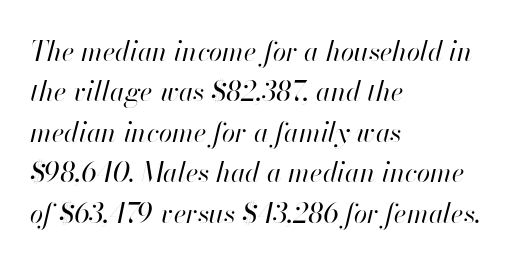
Unbolded letterforms with no extra heft. Rule under the text: the space is simply empty. Characters are canted at an angle relative to the baseline's perpendicular. Look at the tracking — it's just the regular setting, nothing added. The paragraph shown leans on its left margin.
